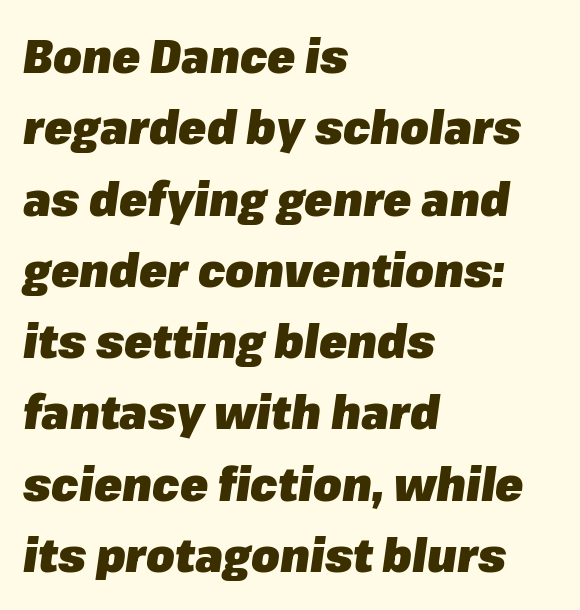
{"italic": "yes", "lean": "right", "slant_degrees": 8, "bold": "yes", "weight": "heavy", "width": "normal", "stroke_contrast": "low", "x_height": "medium", "monospaced": "no", "underline": "no", "align": "left", "line_spacing": "normal", "line_spacing_ratio": 1.55, "letter_spacing": "normal", "letter_spacing_em": 0.0, "glyph_px": 46}
